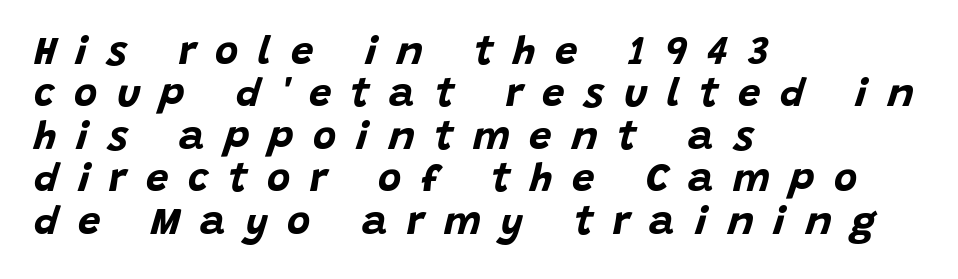
The image shows 40 px bold type, italic (leaning right); set left-aligned, tight line spacing (1.06x), unusually wide letter spacing (+0.49 em), not underlined; low stroke contrast and a large x-height.
